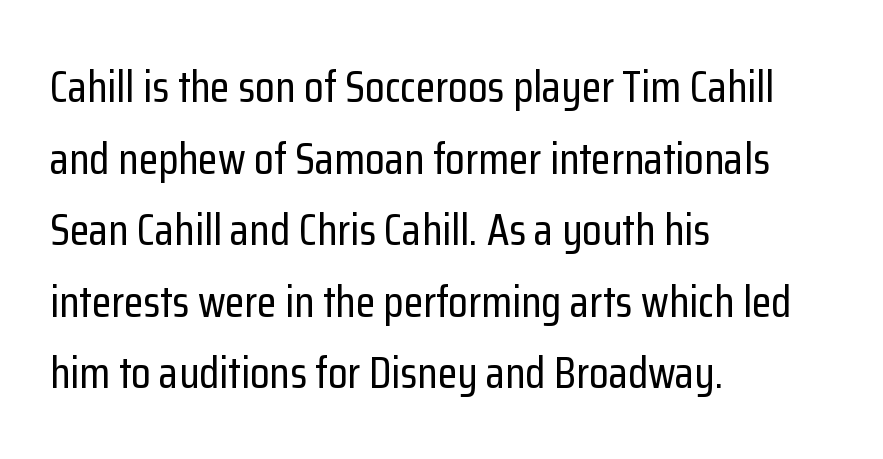
{"serif": "no", "italic": "no", "width": "condensed", "stroke_contrast": "low", "x_height": "medium", "monospaced": "no", "underline": "no", "align": "left", "line_spacing": "normal", "line_spacing_ratio": 1.59, "letter_spacing": "normal", "letter_spacing_em": 0.0, "glyph_px": 45}
